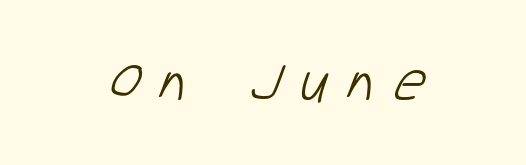
{"serif": "no", "bold": "no", "weight": "light", "width": "normal", "stroke_contrast": "low", "x_height": "medium", "monospaced": "no", "underline": "no", "letter_spacing": "wide", "letter_spacing_em": 0.33, "glyph_px": 56}
